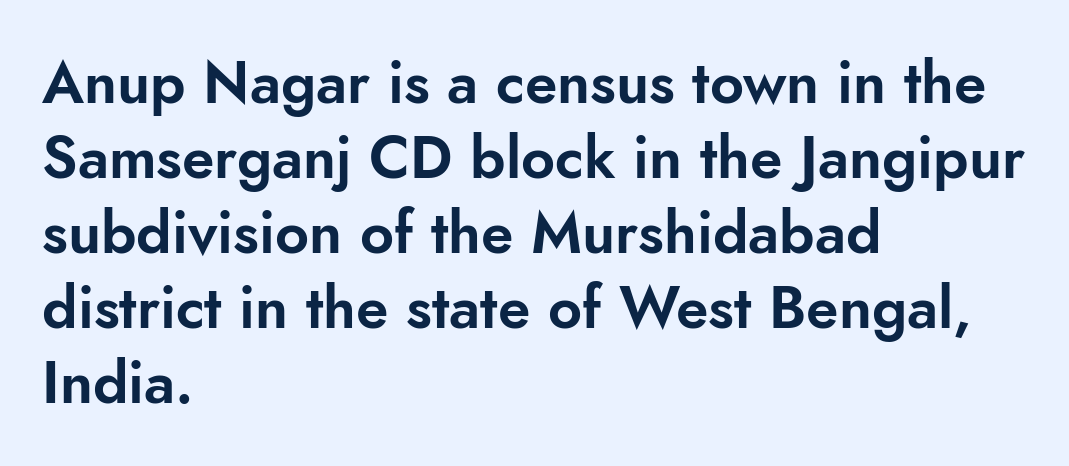
Q: Is the text italic (slanted)? A: No, it is upright.
Q: Is the typeface a serif or a sans-serif typeface? A: Sans-serif.
Q: Is the text underlined? A: No.
Q: How is the paragraph aligned? A: Left-aligned.
Q: Is the spacing between letters normal or unusually wide? A: Normal.
Q: Is the spacing between lines tight, normal or loose? A: Normal.
Q: Width (condensed, normal, or wide)? A: Normal.
Q: Stroke contrast? A: Low.
Q: x-height? A: Small.
Q: Monospaced? A: No.
